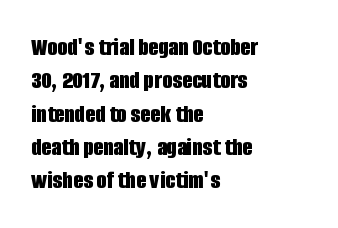
In terms of posture, this sample is upright. Look at the stroke-to-counter ratio: heavy, a bold. Notice how descenders clear the ascenders below comfortably — that's standard leading. The zone under the glyphs is completely vacant. The rendering keeps characters at their native spacing.
